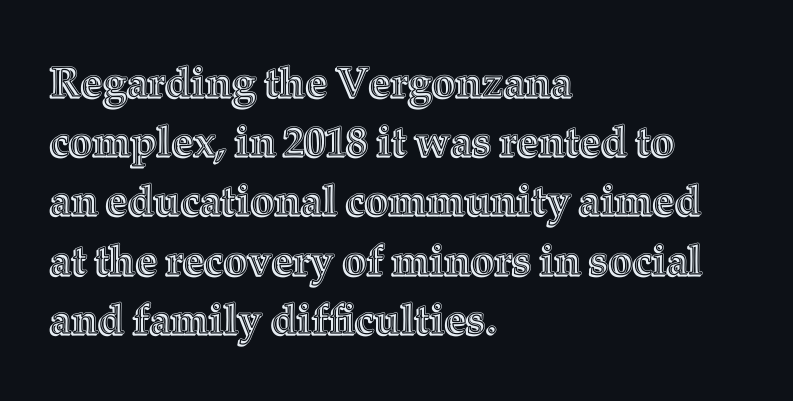
The lines sit at an ordinary, default distance from one another. The face used here is proportionally spaced, like ordinary book or web type. Line beginnings align vertically; line endings do not. This rendering features lettering with no underline.
